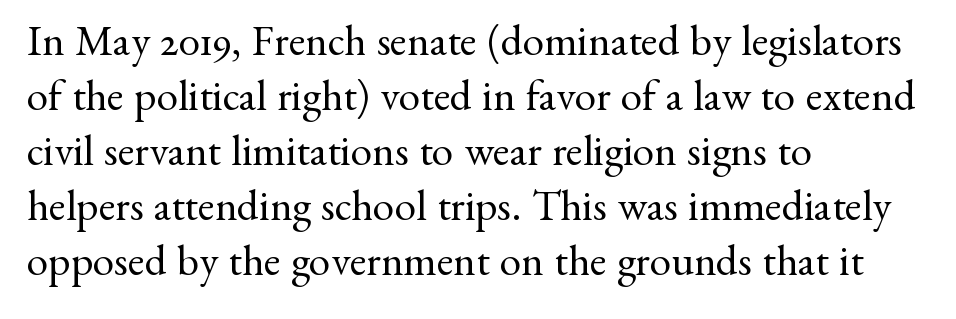
{"serif": "yes", "italic": "no", "bold": "no", "weight": "regular", "width": "normal", "stroke_contrast": "medium", "x_height": "small", "monospaced": "no", "underline": "no", "align": "left", "line_spacing": "normal", "line_spacing_ratio": 1.28, "letter_spacing": "normal", "letter_spacing_em": 0.0, "glyph_px": 43}
